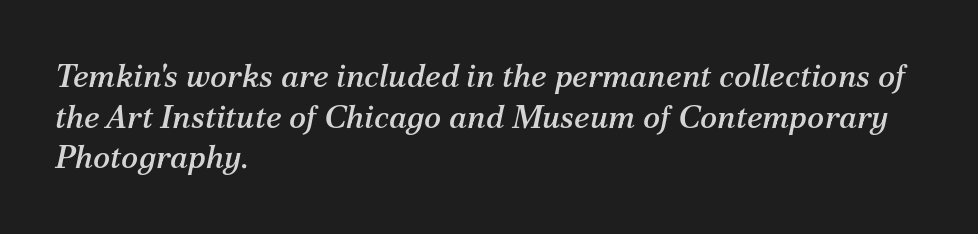
The image shows 32 px serif type, italic (leaning right); set left-aligned, normal line spacing (1.27x), normal letter spacing, not underlined; medium stroke contrast and a medium x-height.
